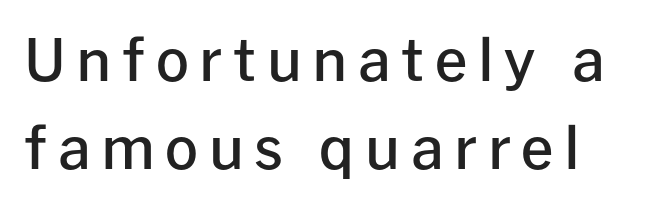
{"serif": "no", "italic": "no", "bold": "semi", "weight": "semibold", "width": "normal", "stroke_contrast": "low", "x_height": "medium", "monospaced": "no", "underline": "no", "align": "left", "line_spacing": "normal", "line_spacing_ratio": 1.52, "glyph_px": 58}
